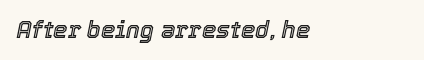
Q: Is the text italic (slanted)? A: Yes, it leans right by about 12 degrees.
Q: Is the text underlined? A: No.
Q: Is the spacing between letters normal or unusually wide? A: Normal.
